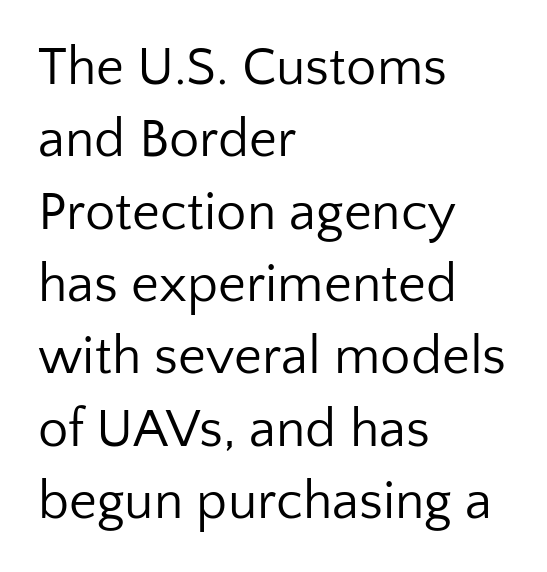
Q: Is the text bold? A: No.
Q: Is the text italic (slanted)? A: No, it is upright.
Q: Is the typeface a serif or a sans-serif typeface? A: Sans-serif.
Q: Is the text underlined? A: No.
Q: How is the paragraph aligned? A: Left-aligned.
Q: Is the spacing between letters normal or unusually wide? A: Normal.
Q: Is the spacing between lines tight, normal or loose? A: Normal.
Q: Width (condensed, normal, or wide)? A: Normal.
Q: Stroke contrast? A: Low.
Q: x-height? A: Medium.
Q: Monospaced? A: No.
